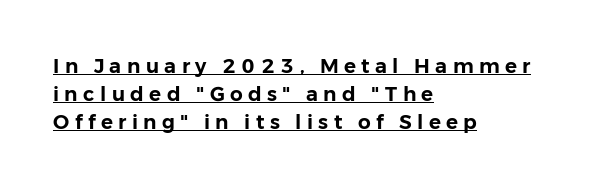
Q: Is the text italic (slanted)? A: No, it is upright.
Q: Is the text underlined? A: Yes.
Q: How is the paragraph aligned? A: Left-aligned.
Q: Is the spacing between letters normal or unusually wide? A: Unusually wide.
Q: Is the spacing between lines tight, normal or loose? A: Normal.
